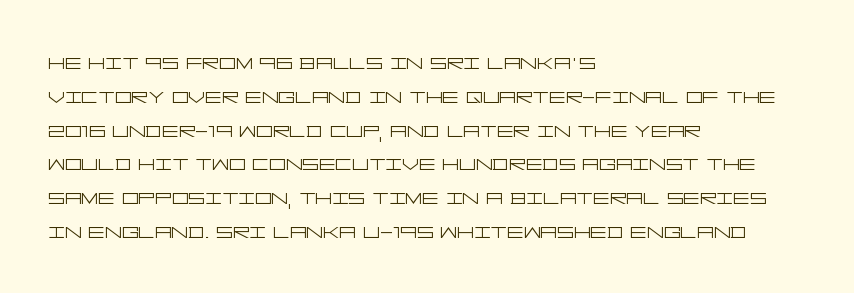
Q: Is the text bold? A: No.
Q: Is the text italic (slanted)? A: No, it is upright.
Q: Is the text underlined? A: No.
Q: How is the paragraph aligned? A: Left-aligned.
Q: Is the spacing between letters normal or unusually wide? A: Normal.
Q: Is the spacing between lines tight, normal or loose? A: Normal.
